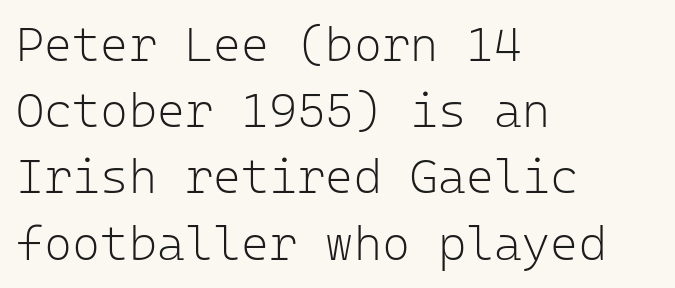
Q: Is the text bold? A: No.
Q: Is the text italic (slanted)? A: No, it is upright.
Q: Is the typeface a serif or a sans-serif typeface? A: Sans-serif.
Q: Is the text underlined? A: No.
Q: How is the paragraph aligned? A: Left-aligned.
Q: Is the spacing between letters normal or unusually wide? A: Normal.
Q: Is the spacing between lines tight, normal or loose? A: Normal.
Q: Width (condensed, normal, or wide)? A: Normal.
Q: Stroke contrast? A: Low.
Q: x-height? A: Medium.
Q: Monospaced? A: Yes.
